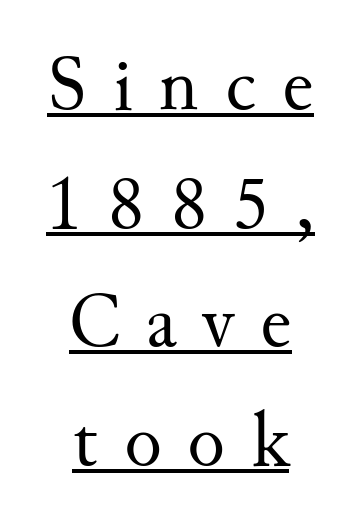
Is the stroke heavy? The answer is a plain regular-or-lighter. This sample carries an underscore along the baseline area. A student would call this center alignment; a typographer would say set centered. A typesetter would call this heavily tracked-out type. The designer went with a serif here, giving each stem small feet. This block has exactly the height ordinary leading produces.
